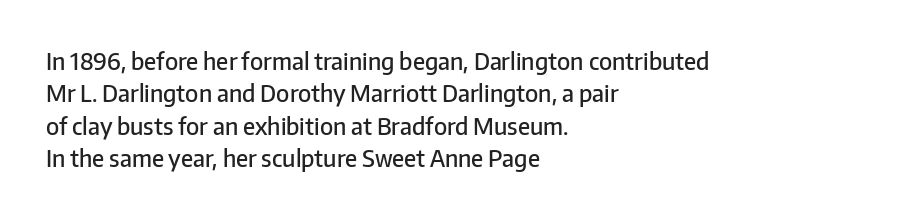
Q: Is the text bold? A: Semi-bold.
Q: Is the text italic (slanted)? A: No, it is upright.
Q: Is the text underlined? A: No.
Q: How is the paragraph aligned? A: Left-aligned.
Q: Is the spacing between letters normal or unusually wide? A: Normal.
Q: Is the spacing between lines tight, normal or loose? A: Normal.
